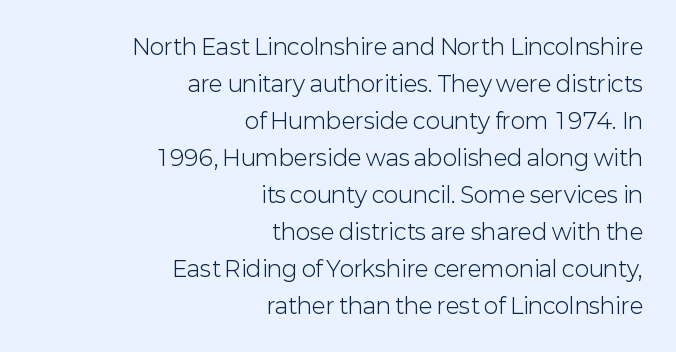
{"italic": "no", "bold": "no", "underline": "no", "align": "right", "line_spacing": "normal", "line_spacing_ratio": 1.68, "letter_spacing": "normal", "letter_spacing_em": 0.0, "glyph_px": 22}
